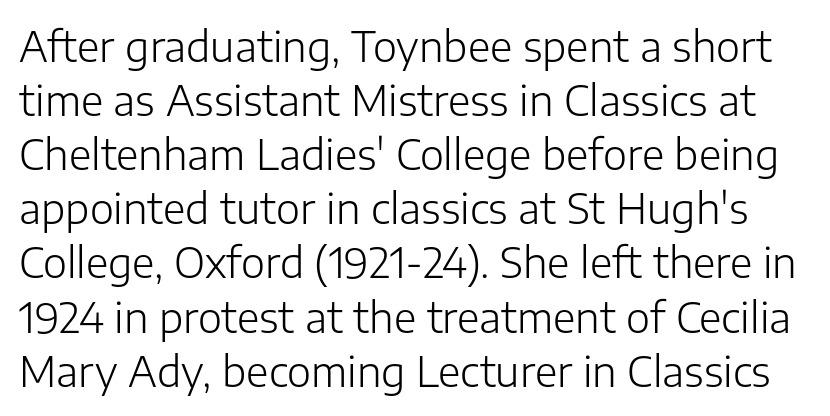
Does the leading feel generous? No, just average. Short note: letters normally spaced. The string is rendered with underlining switched off. The strokes carry an ordinary text weight at most. These lines are rendered in a variable-pitch font.
